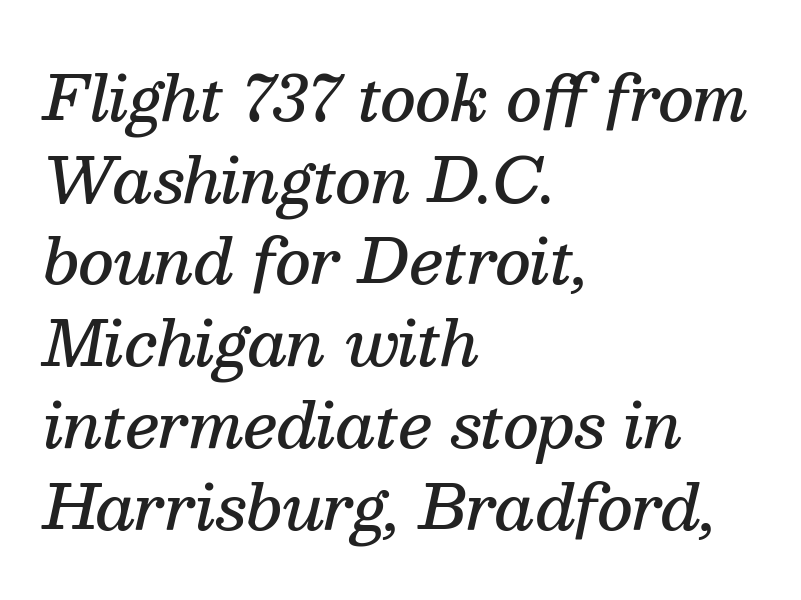
The image shows 61 px semibold serif type, italic (leaning right); set left-aligned, normal line spacing (1.34x), normal letter spacing, not underlined; medium stroke contrast and a medium x-height.
